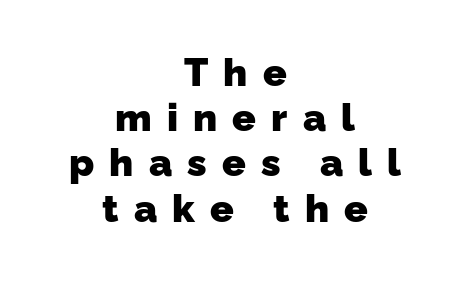
Q: Is the text bold? A: Yes.
Q: Is the typeface a serif or a sans-serif typeface? A: Sans-serif.
Q: Is the text underlined? A: No.
Q: How is the paragraph aligned? A: Centered.
Q: Is the spacing between letters normal or unusually wide? A: Unusually wide.
Q: Width (condensed, normal, or wide)? A: Normal.
Q: Stroke contrast? A: Low.
Q: x-height? A: Medium.
Q: Monospaced? A: No.
